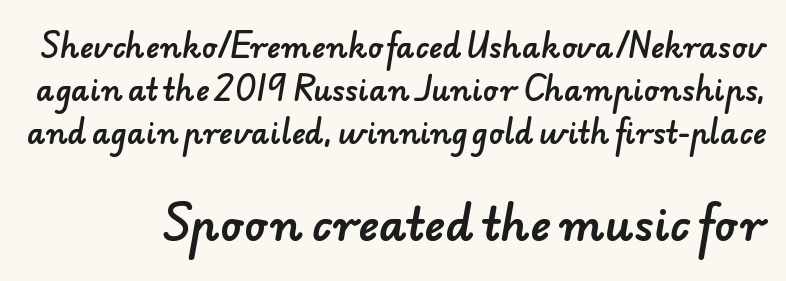
The image shows 44 px sans-serif type; set normal line spacing (1.48x), normal letter spacing, not underlined; the second (bottom) block is 1.52x larger; low stroke contrast and a small x-height.
